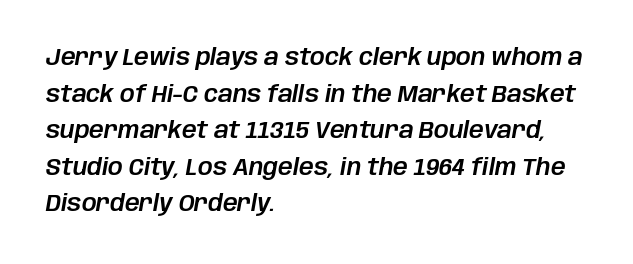
{"italic": "yes", "lean": "right", "slant_degrees": 10, "underline": "no", "align": "left", "line_spacing": "normal", "line_spacing_ratio": 1.59, "letter_spacing": "normal", "letter_spacing_em": 0.0, "glyph_px": 23}
